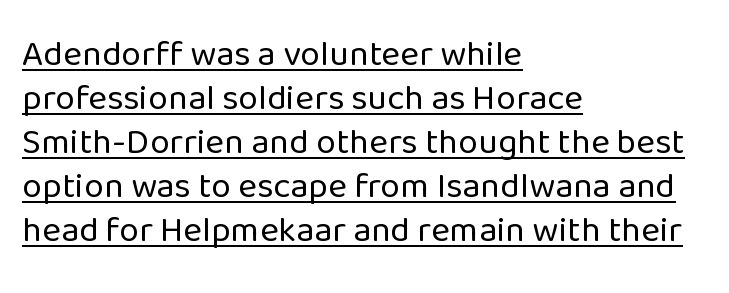
Q: Is the text bold? A: No.
Q: Is the text italic (slanted)? A: No, it is upright.
Q: Is the typeface a serif or a sans-serif typeface? A: Sans-serif.
Q: Is the text underlined? A: Yes.
Q: How is the paragraph aligned? A: Left-aligned.
Q: Is the spacing between letters normal or unusually wide? A: Normal.
Q: Width (condensed, normal, or wide)? A: Normal.
Q: Stroke contrast? A: Low.
Q: x-height? A: Medium.
Q: Monospaced? A: No.
